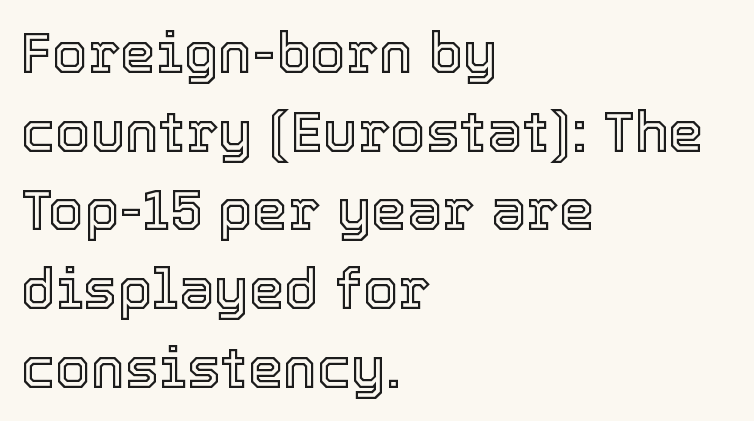
The image shows 57 px text type, upright; set left-aligned, normal line spacing (1.38x), normal letter spacing, not underlined; a medium x-height.
